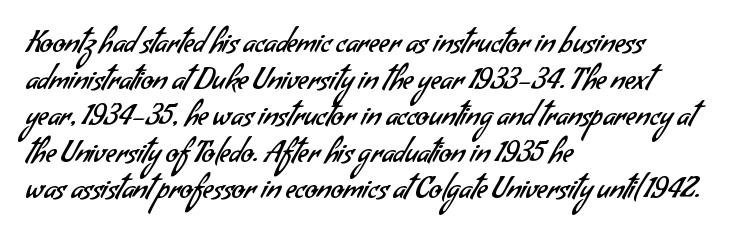
The gap between lines stays unmarked. Horizontally, the lines are justified to the leading edge only. The face looks like a standard text weight, possibly lighter. This sample uses plain, unmodified letter spacing.
